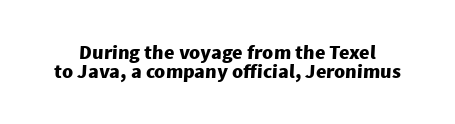
Q: Is the text bold? A: Yes.
Q: Is the text underlined? A: No.
Q: Is the spacing between letters normal or unusually wide? A: Normal.
Q: Is the spacing between lines tight, normal or loose? A: Tight.
